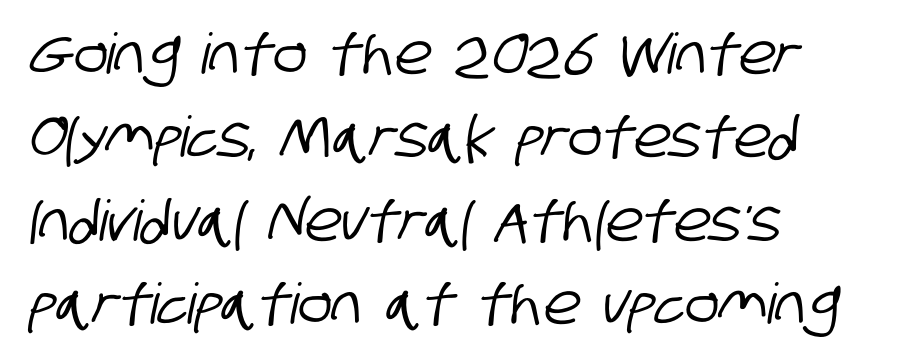
Q: Is the typeface a serif or a sans-serif typeface? A: Sans-serif.
Q: Is the text underlined? A: No.
Q: How is the paragraph aligned? A: Left-aligned.
Q: Is the spacing between letters normal or unusually wide? A: Normal.
Q: Is the spacing between lines tight, normal or loose? A: Normal.
Q: Width (condensed, normal, or wide)? A: Condensed.
Q: Stroke contrast? A: Low.
Q: x-height? A: Large.
Q: Monospaced? A: No.
